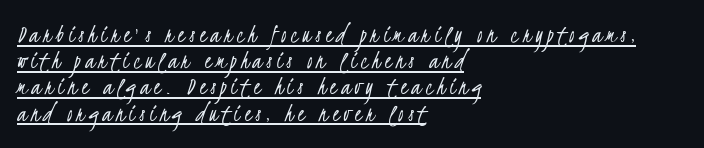
{"bold": "no", "underline": "yes", "align": "left", "line_spacing": "tight", "line_spacing_ratio": 0.97, "glyph_px": 27}
